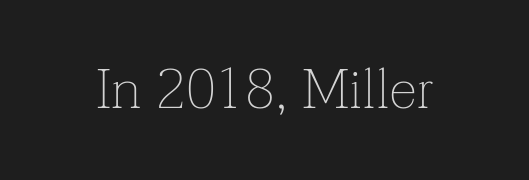
A typesetter would call this zero additional tracking. Unbolded letterforms with no extra heft. Nope, not italic — everything's standing straight. The words here are not underlined. Here the designer chose a conventional face with non-uniform glyph widths.
